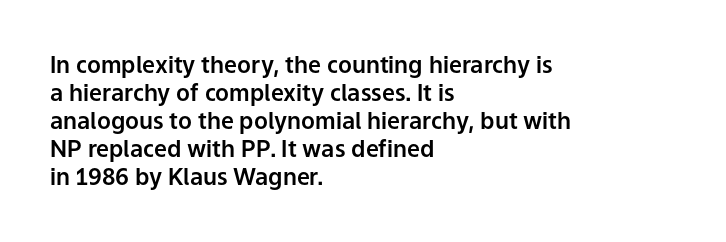
The image shows 23 px text type, upright; set left-aligned, line spacing 1.22x, normal letter spacing, not underlined.
